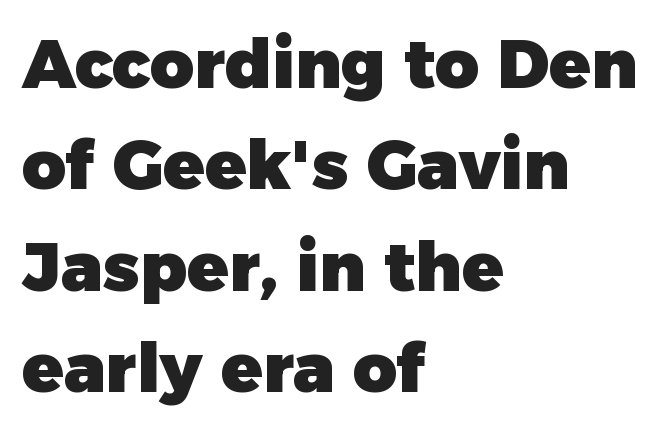
{"serif": "no", "italic": "no", "bold": "yes", "weight": "heavy", "width": "normal", "stroke_contrast": "low", "x_height": "medium", "monospaced": "no", "underline": "no", "align": "left", "line_spacing": "normal", "line_spacing_ratio": 1.49, "letter_spacing": "normal", "letter_spacing_em": 0.0, "glyph_px": 68}
